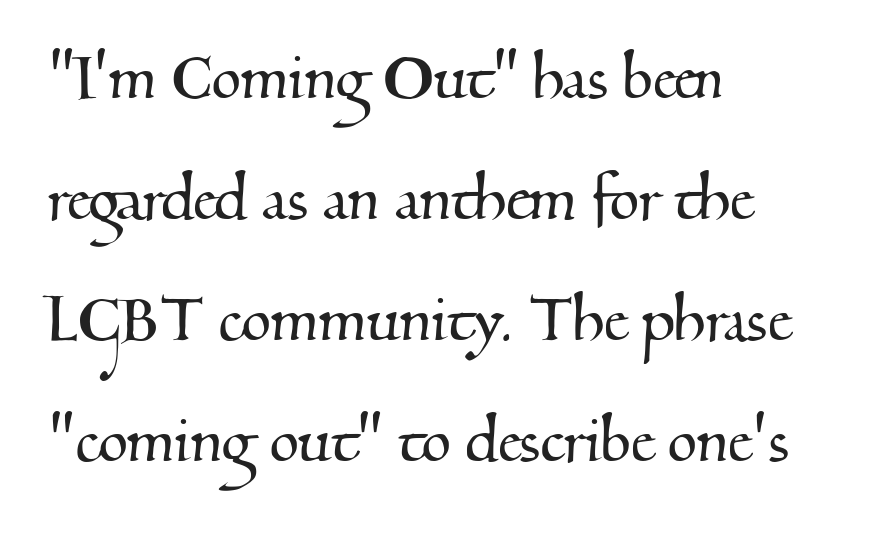
Q: Is the typeface a serif or a sans-serif typeface? A: Serif.
Q: Is the text underlined? A: No.
Q: How is the paragraph aligned? A: Left-aligned.
Q: Is the spacing between letters normal or unusually wide? A: Normal.
Q: Is the spacing between lines tight, normal or loose? A: Normal.
Q: Width (condensed, normal, or wide)? A: Normal.
Q: Stroke contrast? A: Medium.
Q: x-height? A: Small.
Q: Monospaced? A: No.
